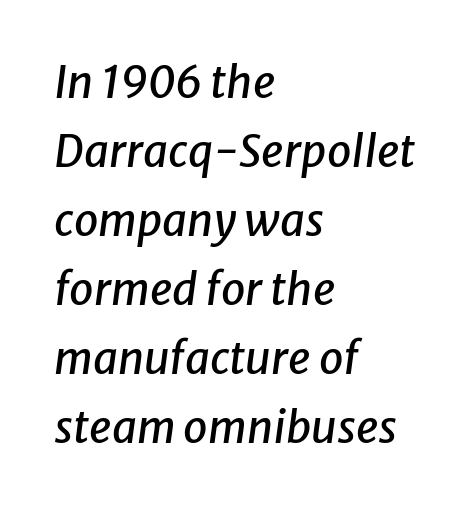
One glance says typical: line gaps are just what's usual. The zone under the glyphs is completely vacant. Looks like regular typesetting: each glyph gets only the width it needs. Is the type slanted? Yes — the strokes lean at a clear angle. Visually the block forms a straight wall on the left and a jagged coastline on the right. The passage shown has conventional tracking throughout.
